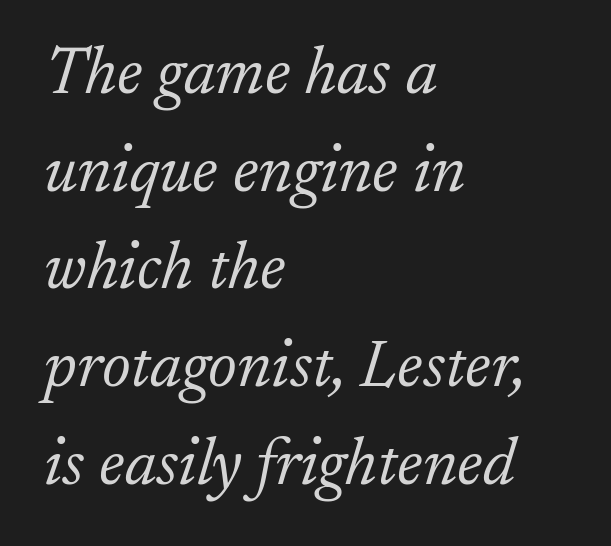
The letters sit at their default tracking, neither squeezed nor spread. Leading matches the norm, producing a regular column. These lines are rendered in a variable-pitch font. This is serif lettering, the kind often seen in printed books.
